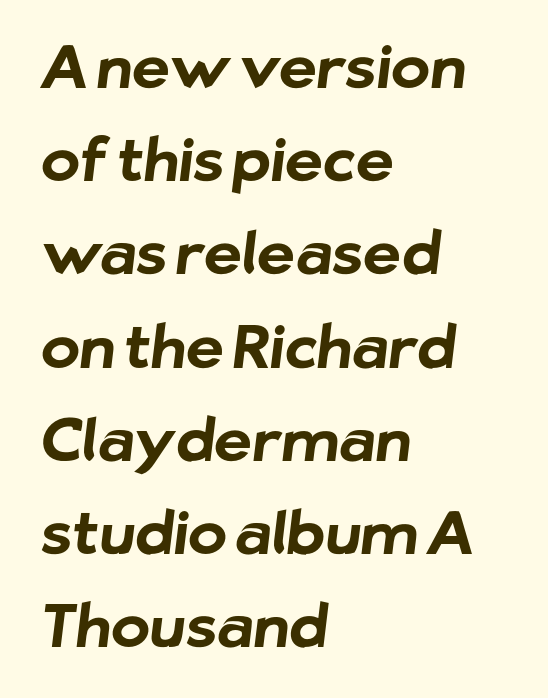
Q: Is the text bold? A: Yes.
Q: Is the typeface a serif or a sans-serif typeface? A: Sans-serif.
Q: Is the text underlined? A: No.
Q: How is the paragraph aligned? A: Left-aligned.
Q: Is the spacing between letters normal or unusually wide? A: Normal.
Q: Is the spacing between lines tight, normal or loose? A: Normal.
Q: Width (condensed, normal, or wide)? A: Normal.
Q: Stroke contrast? A: Low.
Q: x-height? A: Medium.
Q: Monospaced? A: No.
